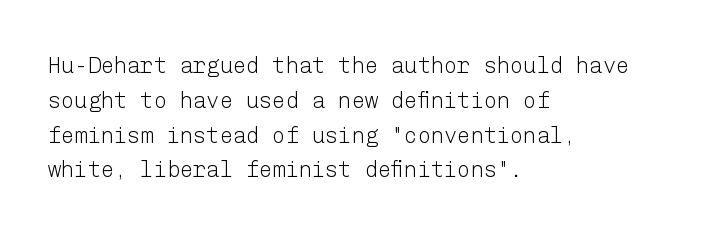
All the whitespace from short lines collects on the right. No extra tracking has been applied to these lines. Characters remain perfectly vertical along every line. The space beneath each line is pristine and unruled. Vertical stems look standard width or narrower in stroke.
